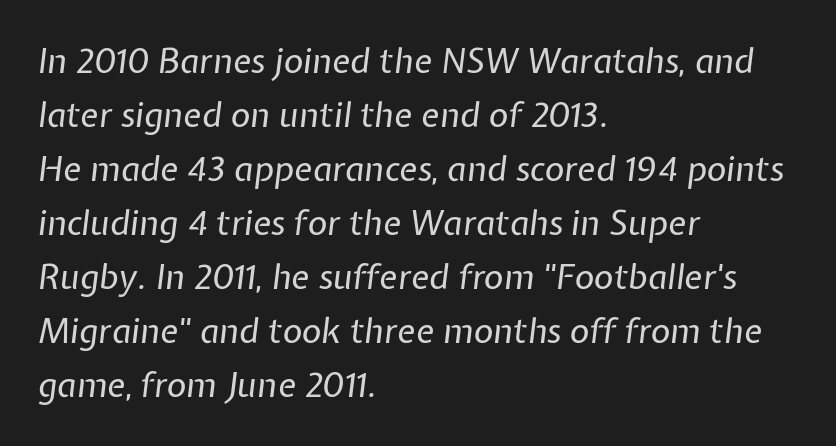
Q: Is the text bold? A: No.
Q: Is the text italic (slanted)? A: Yes, it leans right by about 7 degrees.
Q: Is the text underlined? A: No.
Q: How is the paragraph aligned? A: Left-aligned.
Q: Is the spacing between letters normal or unusually wide? A: Normal.
Q: Is the spacing between lines tight, normal or loose? A: Normal.
Q: Width (condensed, normal, or wide)? A: Normal.
Q: Stroke contrast? A: Low.
Q: x-height? A: Medium.
Q: Monospaced? A: No.
